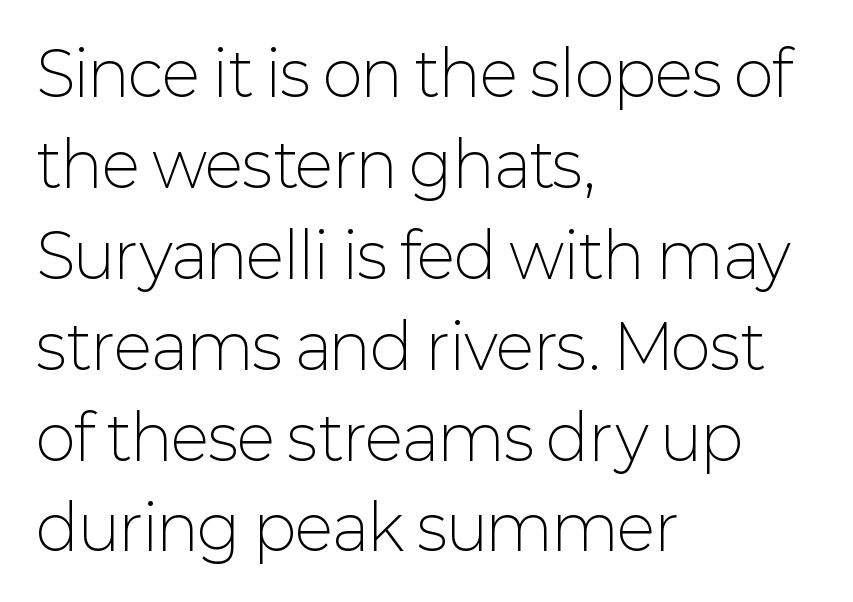
Q: Is the text bold? A: No.
Q: Is the text italic (slanted)? A: No, it is upright.
Q: Is the typeface a serif or a sans-serif typeface? A: Sans-serif.
Q: Is the text underlined? A: No.
Q: How is the paragraph aligned? A: Left-aligned.
Q: Is the spacing between letters normal or unusually wide? A: Normal.
Q: Is the spacing between lines tight, normal or loose? A: Normal.
Q: Width (condensed, normal, or wide)? A: Normal.
Q: Stroke contrast? A: Low.
Q: x-height? A: Medium.
Q: Monospaced? A: No.
